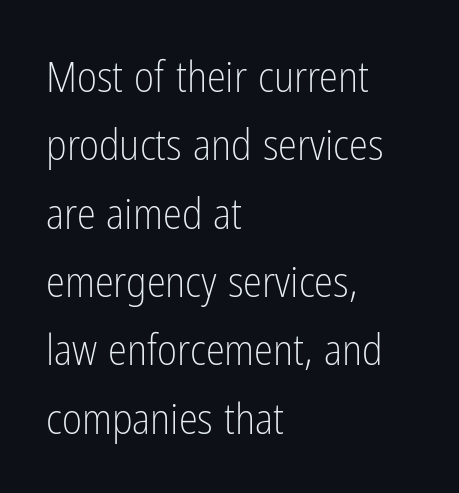
Q: Is the text bold? A: No.
Q: Is the text italic (slanted)? A: No, it is upright.
Q: Is the typeface a serif or a sans-serif typeface? A: Sans-serif.
Q: Is the text underlined? A: No.
Q: How is the paragraph aligned? A: Left-aligned.
Q: Is the spacing between letters normal or unusually wide? A: Normal.
Q: Is the spacing between lines tight, normal or loose? A: Normal.
Q: Width (condensed, normal, or wide)? A: Condensed.
Q: Stroke contrast? A: Low.
Q: x-height? A: Medium.
Q: Monospaced? A: No.
